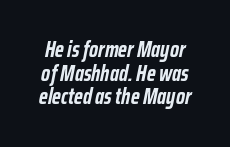
Q: Is the text bold? A: Yes.
Q: Is the text italic (slanted)? A: Yes, it leans right by about 12 degrees.
Q: Is the text underlined? A: No.
Q: Is the spacing between letters normal or unusually wide? A: Normal.
Q: Is the spacing between lines tight, normal or loose? A: Tight.
